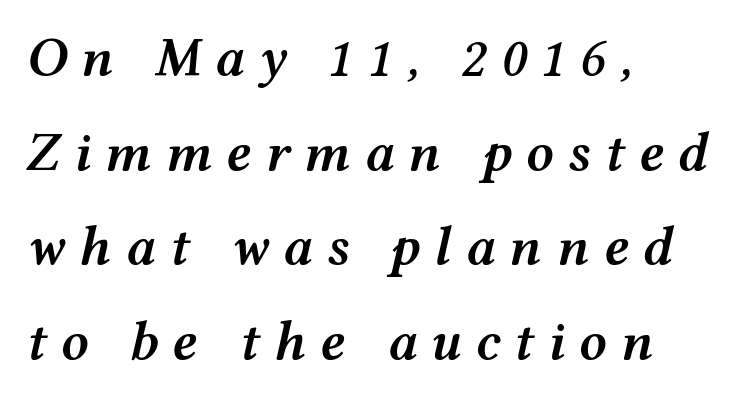
The image shows 55 px semibold, wide type, italic (leaning right); set left-aligned, line spacing 1.72x, unusually wide letter spacing (+0.25 em), not underlined; medium stroke contrast and a medium x-height.
